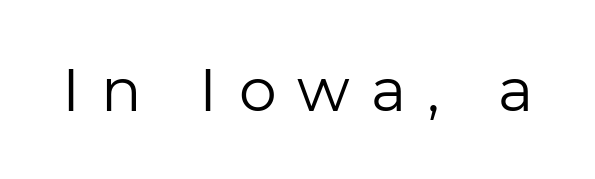
Q: Is the text bold? A: No.
Q: Is the text italic (slanted)? A: No, it is upright.
Q: Is the typeface a serif or a sans-serif typeface? A: Sans-serif.
Q: Is the text underlined? A: No.
Q: Is the spacing between letters normal or unusually wide? A: Unusually wide.
Q: Width (condensed, normal, or wide)? A: Normal.
Q: Stroke contrast? A: Low.
Q: x-height? A: Medium.
Q: Monospaced? A: No.
